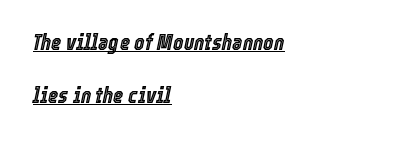
Q: Is the text italic (slanted)? A: Yes, it leans right by about 12 degrees.
Q: Is the text underlined? A: Yes.
Q: How is the paragraph aligned? A: Left-aligned.
Q: Is the spacing between letters normal or unusually wide? A: Normal.
Q: Is the spacing between lines tight, normal or loose? A: Loose.
